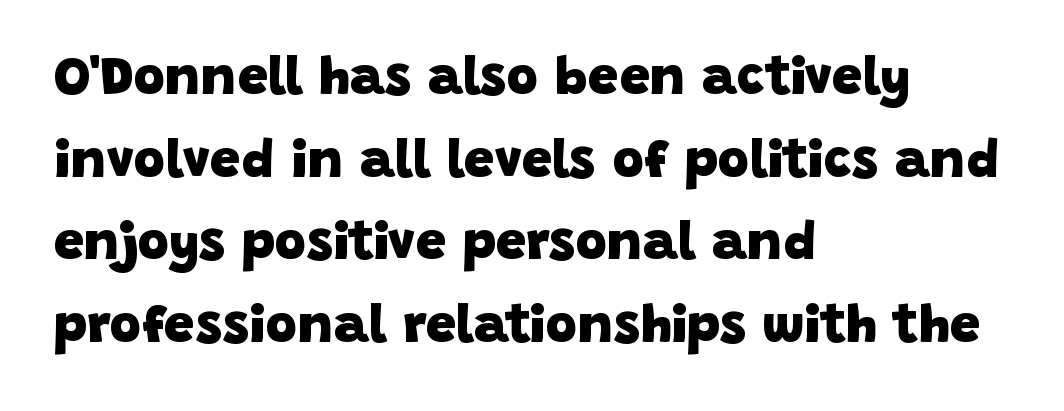
{"serif": "no", "bold": "yes", "weight": "heavy", "width": "normal", "stroke_contrast": "low", "x_height": "large", "monospaced": "no", "underline": "no", "align": "left", "line_spacing": "normal", "line_spacing_ratio": 1.53, "letter_spacing": "normal", "letter_spacing_em": 0.0, "glyph_px": 54}
